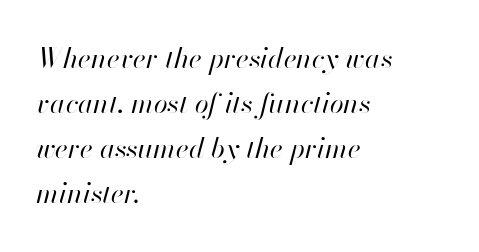
The image shows 28 px regular-weight type, italic (leaning right); set left-aligned, normal line spacing (1.61x), normal letter spacing, not underlined; high stroke contrast and a small x-height.
